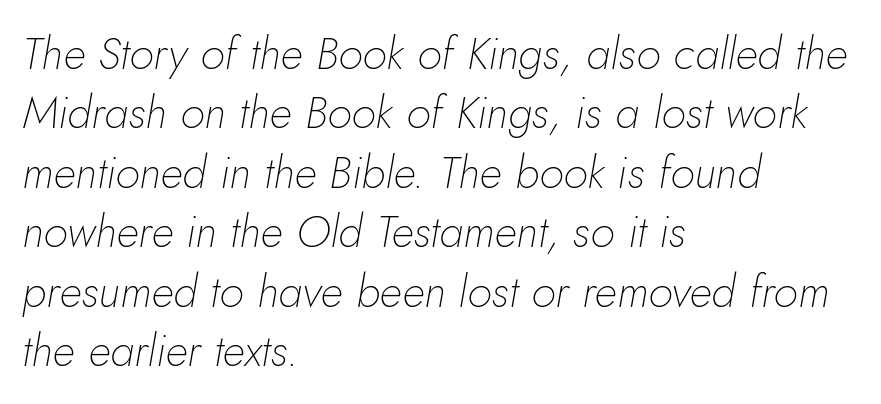
Notice how descenders clear the ascenders below comfortably — that's standard leading. Posture: slanted. Is the letter spacing exaggerated? No — it looks like the ordinary default. Type without underlining. The passage shown is typed in a proportional face where columns would drift.
